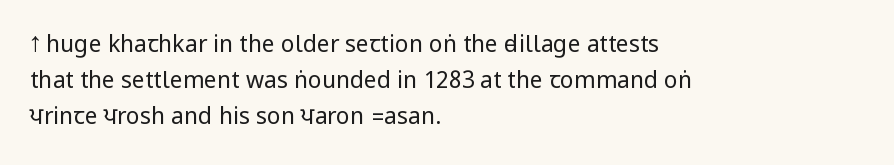
{"italic": "no", "bold": "no", "underline": "no", "align": "left", "line_spacing": "normal", "line_spacing_ratio": 1.57, "letter_spacing": "normal", "letter_spacing_em": 0.0, "glyph_px": 23}
